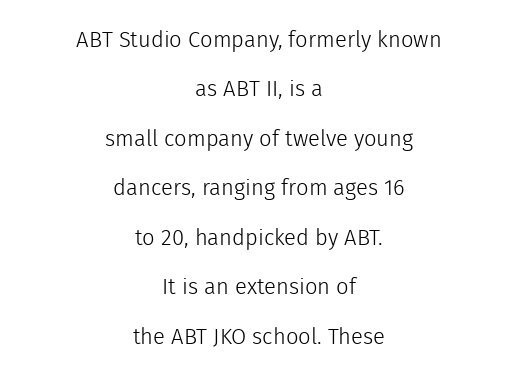
Centered paragraph, ragged on both sides. The space beneath each line is pristine and unruled. Is the type heavy? It reads as light-to-regular instead. In terms of posture, this sample is upright. Honestly, the rows look like they've been pulled way apart.
